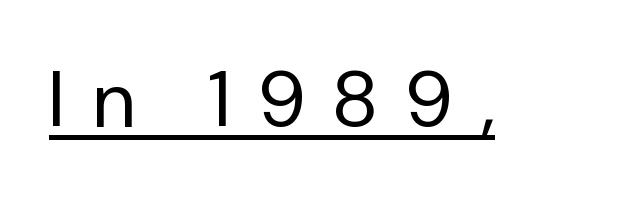
The image shows 78 px regular-weight sans-serif type, upright; set unusually wide letter spacing (+0.37 em), underlined; low stroke contrast and a medium x-height.
